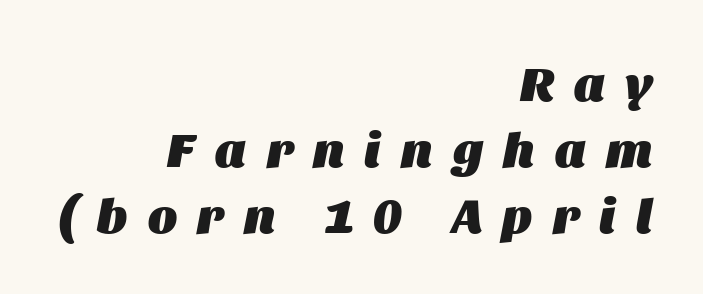
Q: Is the text bold? A: Yes.
Q: Is the text italic (slanted)? A: Yes, it leans right by about 11 degrees.
Q: Is the text underlined? A: No.
Q: How is the paragraph aligned? A: Right-aligned.
Q: Is the spacing between letters normal or unusually wide? A: Unusually wide.
Q: Is the spacing between lines tight, normal or loose? A: Normal.
Q: Width (condensed, normal, or wide)? A: Normal.
Q: Stroke contrast? A: Medium.
Q: x-height? A: Large.
Q: Monospaced? A: No.
